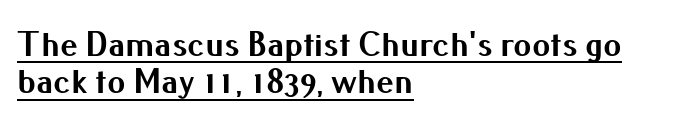
The vertical gap from one line to the next is small. Every stem runs plumb, perpendicular to the baseline. Is this a sans? Yes — the strokes have no serifs. Words appear dense and cohesive because spacing is normal. Plenty of ink on the page — the face is bold.
